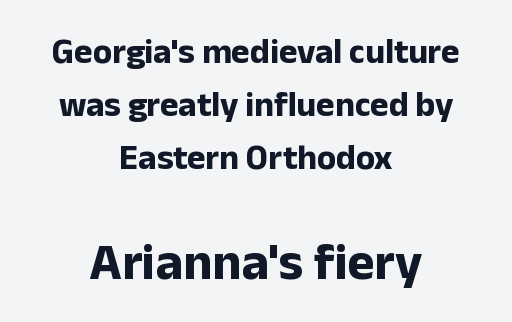
{"serif": "no", "italic": "no", "bold": "yes", "weight": "bold", "width": "normal", "stroke_contrast": "low", "x_height": "medium", "monospaced": "no", "underline": "no", "align": "center", "line_spacing": "normal", "line_spacing_ratio": 1.52, "letter_spacing": "normal", "letter_spacing_em": 0.0, "larger_block": "second", "size_ratio": 1.49, "glyph_px": 52}
